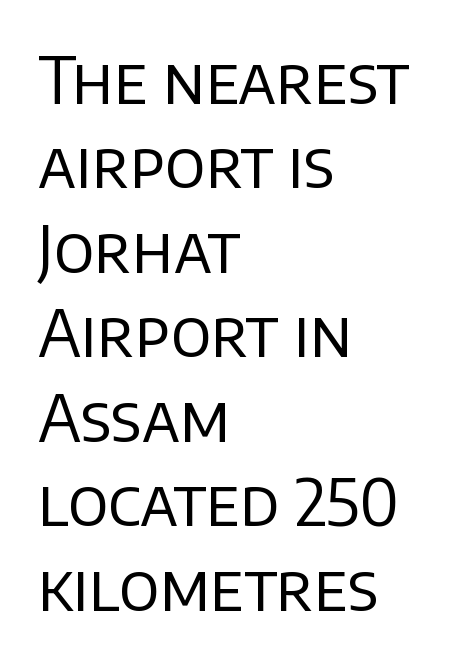
Q: Is the text bold? A: No.
Q: Is the text italic (slanted)? A: No, it is upright.
Q: Is the typeface a serif or a sans-serif typeface? A: Sans-serif.
Q: Is the text underlined? A: No.
Q: How is the paragraph aligned? A: Left-aligned.
Q: Is the spacing between letters normal or unusually wide? A: Normal.
Q: Is the spacing between lines tight, normal or loose? A: Normal.
Q: Width (condensed, normal, or wide)? A: Normal.
Q: Stroke contrast? A: Low.
Q: x-height? A: Large.
Q: Monospaced? A: No.
